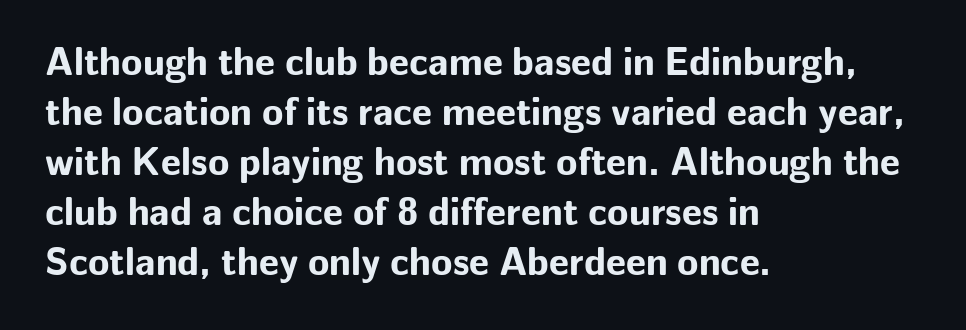
Typesetter's note: full bold, strokes at maximum text heaviness. Characters follow at the spacing the type designer built in. No feet cap the strokes, marking this as sans-serif type. Is this a fixed-width face? No — the glyphs have proportional, varying widths. The axis of the letterforms is exactly vertical.
